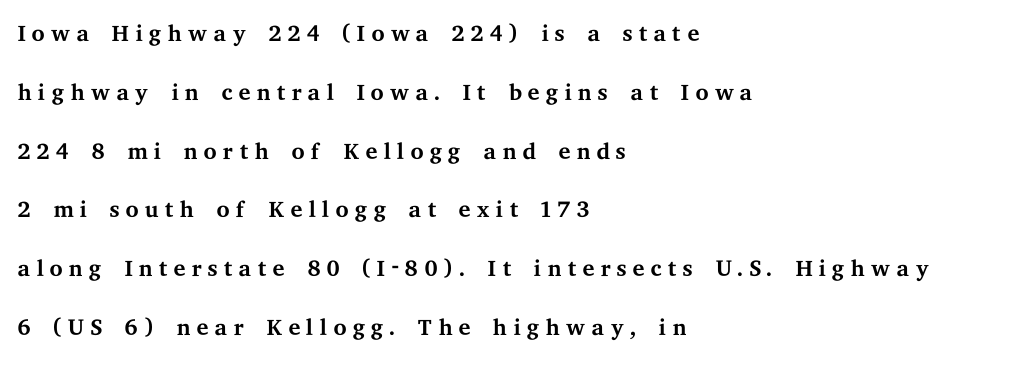
Looks like regular typesetting: each glyph gets only the width it needs. The axis of the letterforms is exactly vertical. Underlining? Definitely not there. Stroke thickness stays within the range of a standard reading face or lighter. The lines in this sample share a left origin and differ only in where they stop. The passage shown is typeset with a serif family.
